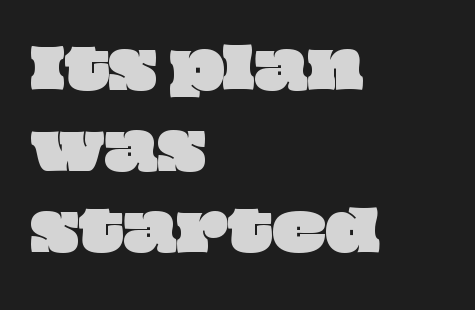
The image shows 55 px wide type; set left-aligned, normal line spacing (1.47x), normal letter spacing, not underlined; low stroke contrast and a large x-height.
